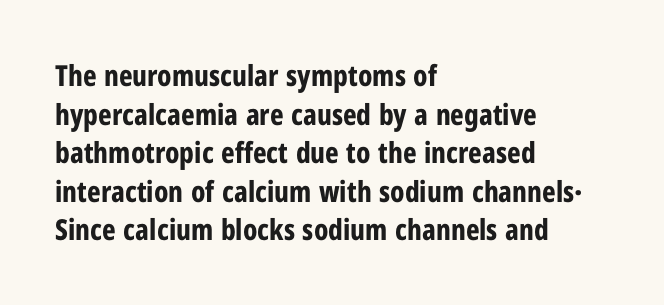
The image shows 29 px bold, condensed sans-serif type, upright; set left-aligned, normal line spacing (1.33x), normal letter spacing, not underlined; low stroke contrast and a medium x-height.
